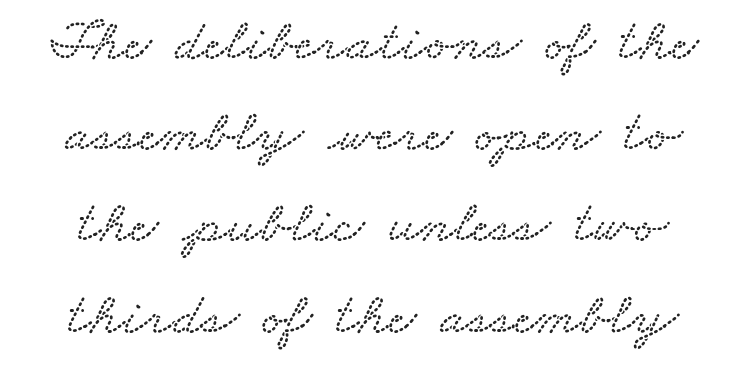
{"width": "wide", "stroke_contrast": "low", "x_height": "small", "monospaced": "no", "underline": "no", "line_spacing": "normal", "line_spacing_ratio": 1.52, "letter_spacing": "normal", "letter_spacing_em": 0.0, "glyph_px": 60}
